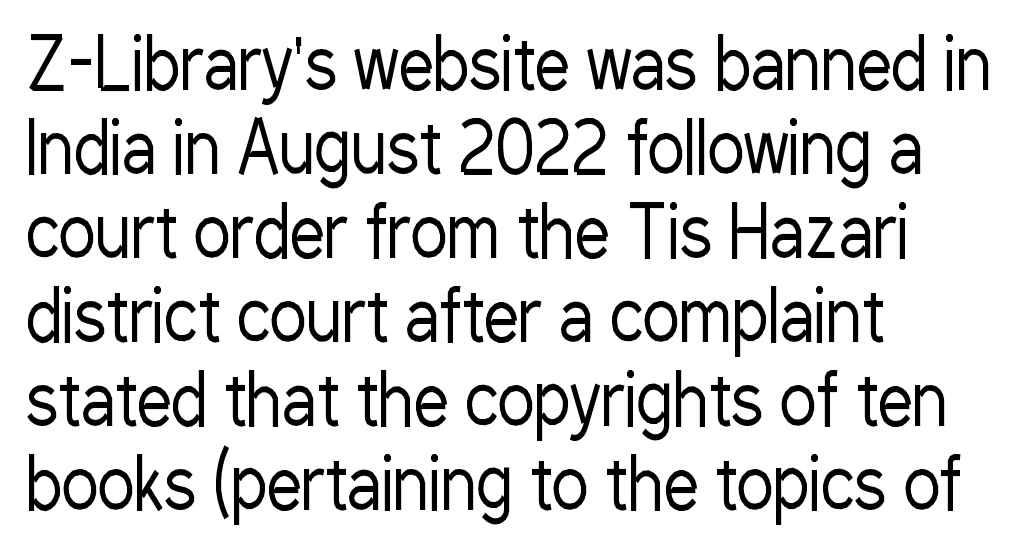
The image shows 70 px regular-weight, condensed sans-serif type, upright; set left-aligned, line spacing 1.2x, normal letter spacing, not underlined; low stroke contrast and a medium x-height.
